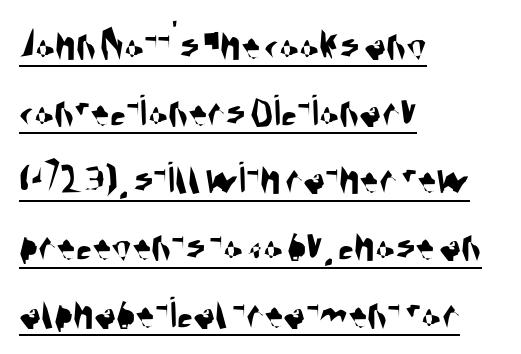
{"serif": "no", "width": "condensed", "stroke_contrast": "medium", "x_height": "large", "monospaced": "no", "underline": "yes", "align": "left", "line_spacing": "normal", "line_spacing_ratio": 1.46, "letter_spacing": "normal", "letter_spacing_em": 0.0, "glyph_px": 46}
